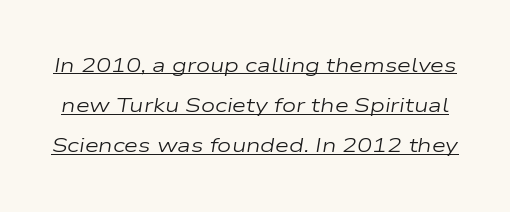
The image shows 20 px text type, italic (leaning right); set loose line spacing (2.01x), normal letter spacing, underlined.
